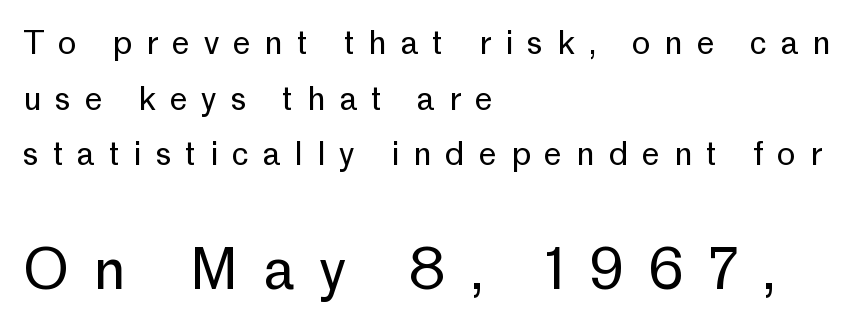
Here the glyphs are tracked loosely, breaking word shapes into spaced letters. This rendering employs a face without finishing strokes, i.e., a sans-serif. Bold? No — there's no thickening of the strokes. Spacing verdict: proportional, widths tailored to each character.
